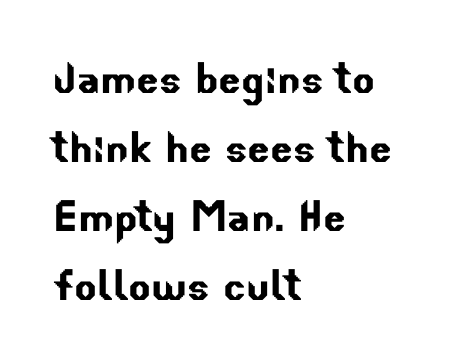
Q: Is the typeface a serif or a sans-serif typeface? A: Sans-serif.
Q: Is the text underlined? A: No.
Q: How is the paragraph aligned? A: Left-aligned.
Q: Is the spacing between letters normal or unusually wide? A: Normal.
Q: Is the spacing between lines tight, normal or loose? A: Normal.
Q: Width (condensed, normal, or wide)? A: Normal.
Q: Stroke contrast? A: Low.
Q: x-height? A: Small.
Q: Monospaced? A: No.
